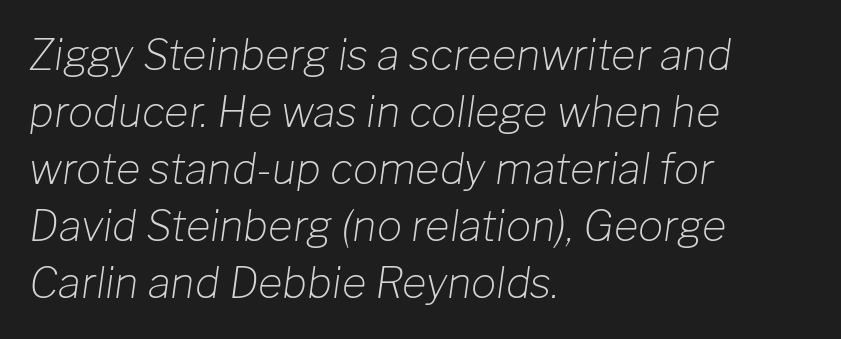
{"italic": "yes", "lean": "right", "slant_degrees": 8, "bold": "no", "weight": "light", "width": "normal", "stroke_contrast": "low", "x_height": "medium", "monospaced": "no", "underline": "no", "align": "left", "line_spacing": "normal", "line_spacing_ratio": 1.36, "letter_spacing": "normal", "letter_spacing_em": 0.0, "glyph_px": 42}
